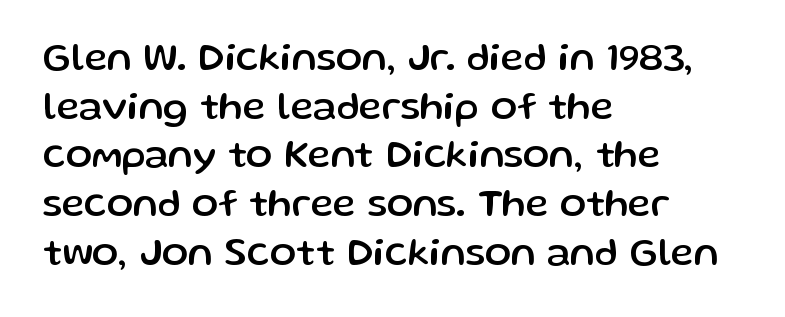
{"serif": "no", "italic": "no", "width": "normal", "stroke_contrast": "low", "x_height": "medium", "monospaced": "no", "underline": "no", "align": "left", "line_spacing": "normal", "line_spacing_ratio": 1.25, "letter_spacing": "normal", "letter_spacing_em": 0.0, "glyph_px": 39}
